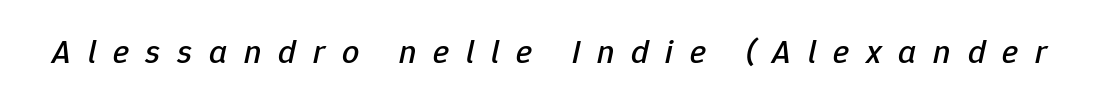
{"italic": "yes", "lean": "right", "slant_degrees": 12, "width": "normal", "stroke_contrast": "low", "x_height": "medium", "monospaced": "no", "underline": "no", "letter_spacing": "wide", "letter_spacing_em": 0.49, "glyph_px": 34}
